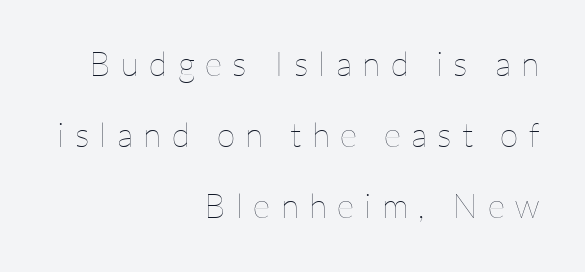
Rows of type keep a wide berth in the vertical direction. Posture: vertical. Underline: absent. The letters look calm and open, with moderate or lighter stems. Honestly, the letter spacing is so wide it's the main thing you notice.
